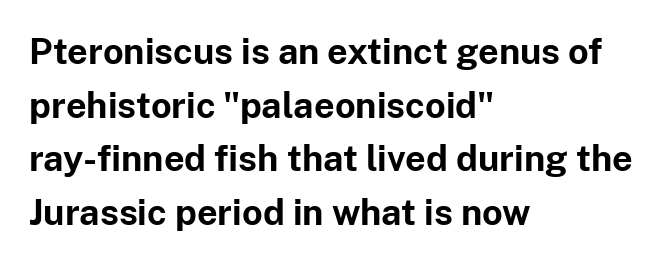
{"serif": "no", "italic": "no", "bold": "yes", "weight": "bold", "width": "normal", "stroke_contrast": "low", "x_height": "medium", "monospaced": "no", "underline": "no", "align": "left", "line_spacing": "normal", "line_spacing_ratio": 1.49, "letter_spacing": "normal", "letter_spacing_em": 0.0, "glyph_px": 36}
